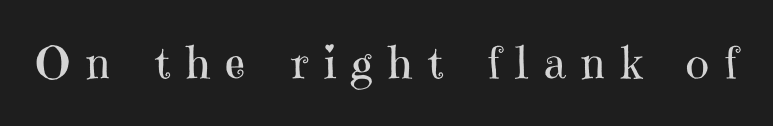
The image shows 44 px regular-weight serif type, upright; set unusually wide letter spacing (+0.36 em), not underlined; high stroke contrast and a medium x-height.
